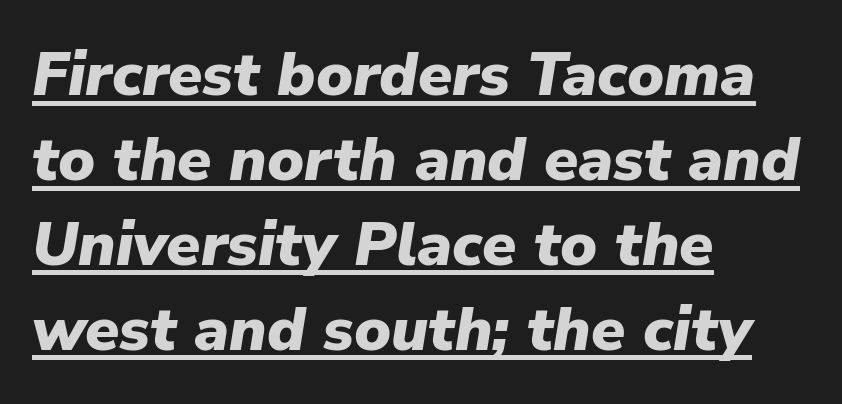
The image shows 62 px heavy type, italic (leaning right); set left-aligned, normal line spacing (1.37x), normal letter spacing, underlined; low stroke contrast and a medium x-height.
